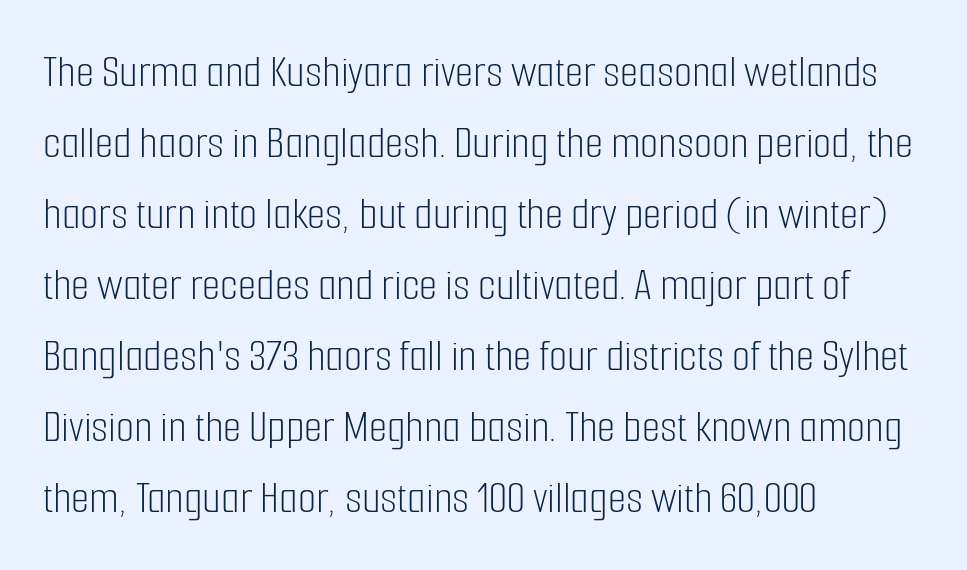
Q: Is the text bold? A: No.
Q: Is the text italic (slanted)? A: No, it is upright.
Q: Is the typeface a serif or a sans-serif typeface? A: Sans-serif.
Q: Is the text underlined? A: No.
Q: How is the paragraph aligned? A: Left-aligned.
Q: Is the spacing between letters normal or unusually wide? A: Normal.
Q: Is the spacing between lines tight, normal or loose? A: Normal.
Q: Width (condensed, normal, or wide)? A: Condensed.
Q: Stroke contrast? A: Low.
Q: x-height? A: Medium.
Q: Monospaced? A: No.
